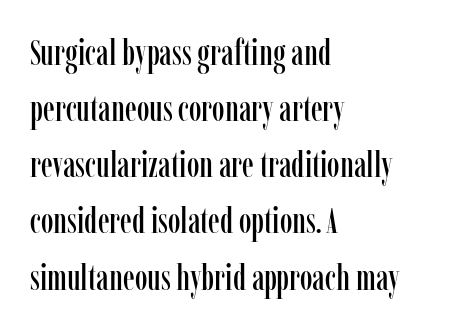
Q: Is the text italic (slanted)? A: No, it is upright.
Q: Is the typeface a serif or a sans-serif typeface? A: Serif.
Q: Is the text underlined? A: No.
Q: How is the paragraph aligned? A: Left-aligned.
Q: Is the spacing between letters normal or unusually wide? A: Normal.
Q: Is the spacing between lines tight, normal or loose? A: Normal.
Q: Width (condensed, normal, or wide)? A: Condensed.
Q: Stroke contrast? A: Low.
Q: x-height? A: Medium.
Q: Monospaced? A: No.
